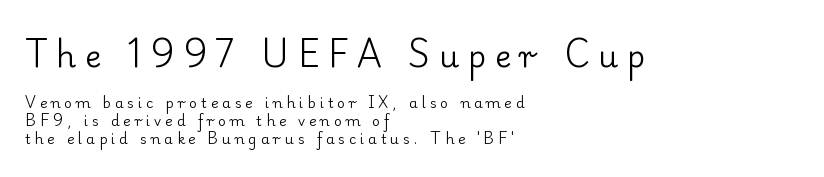
Q: Is the text bold? A: No.
Q: Is the text italic (slanted)? A: No, it is upright.
Q: Is the typeface a serif or a sans-serif typeface? A: Serif.
Q: Is the text underlined? A: No.
Q: How is the paragraph aligned? A: Left-aligned.
Q: Is the spacing between letters normal or unusually wide? A: Unusually wide.
Q: Is the spacing between lines tight, normal or loose? A: Normal.
Q: Which block of text is set in a larger size, the first (top) or the second (bottom)? A: The first (top) one.
Q: Width (condensed, normal, or wide)? A: Normal.
Q: Stroke contrast? A: Low.
Q: x-height? A: Small.
Q: Monospaced? A: No.
